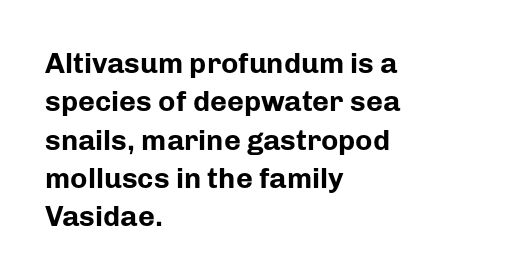
The image shows 29 px bold sans-serif type, upright; set left-aligned, normal line spacing (1.32x), normal letter spacing, not underlined; low stroke contrast and a medium x-height.
